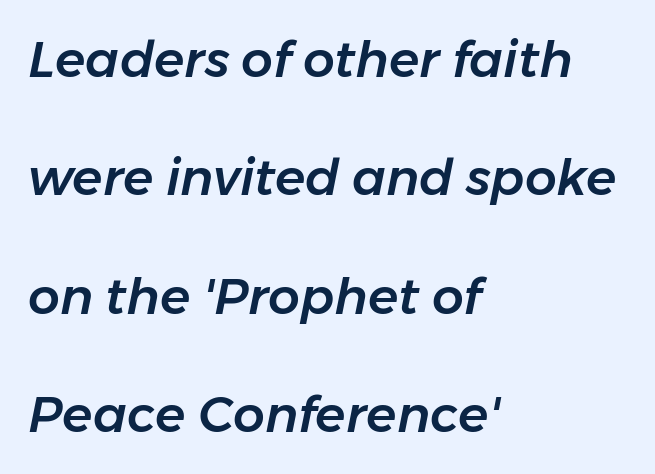
Do the characters align in a grid? No, the font is proportional. Descenders are the only things crossing below the line. Vertical spacing — loose. Style check: oblique.
